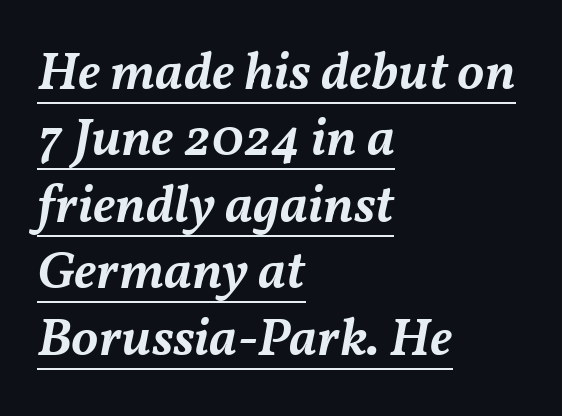
{"italic": "yes", "lean": "right", "slant_degrees": 11, "bold": "semi", "weight": "semibold", "width": "normal", "stroke_contrast": "medium", "x_height": "medium", "monospaced": "no", "underline": "yes", "align": "left", "line_spacing_ratio": 1.23, "letter_spacing": "normal", "letter_spacing_em": 0.0, "glyph_px": 54}
